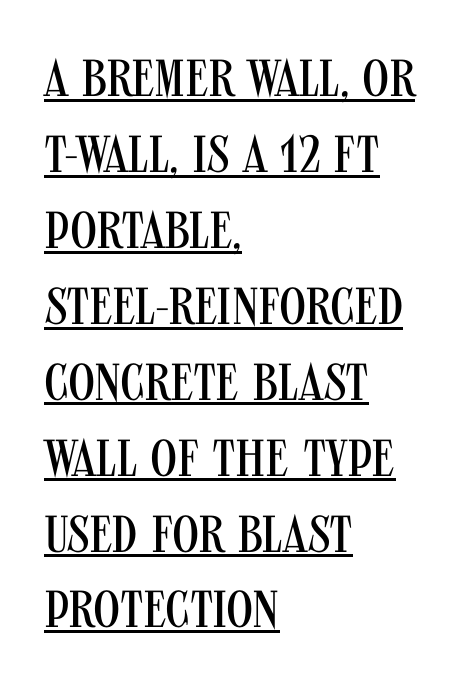
{"serif": "no", "italic": "no", "bold": "no", "weight": "regular", "width": "condensed", "stroke_contrast": "medium", "x_height": "large", "monospaced": "no", "underline": "yes", "align": "left", "line_spacing": "normal", "line_spacing_ratio": 1.46, "letter_spacing": "normal", "letter_spacing_em": 0.0, "glyph_px": 52}
